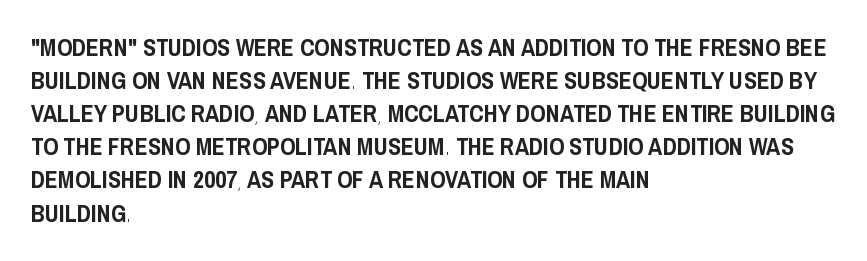
The lines are quadded left. Does extra space separate the letters? No, they use regular spacing. Tall strokes in this sample are plumb rather than angled. Notice how descenders clear the ascenders below comfortably — that's standard leading. This rendering features lettering with no underline.
